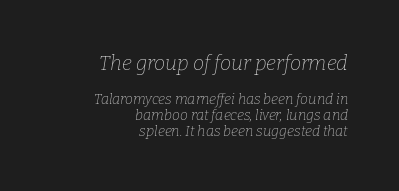
Caption: standard tracking, unaltered. The axis of the letterforms is tilted away from vertical. Has an underline been added? It has not. Horizontally, the lines are justified to the trailing edge only. This reads as an unemphasized weight, regular at the heaviest.
